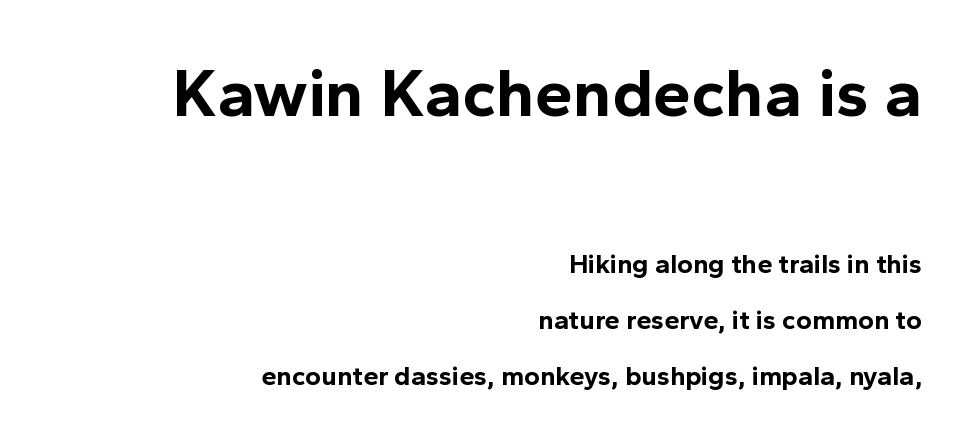
{"serif": "no", "italic": "no", "bold": "yes", "weight": "bold", "width": "normal", "x_height": "medium", "monospaced": "no", "underline": "no", "align": "right", "line_spacing": "loose", "line_spacing_ratio": 2.07, "letter_spacing": "normal", "letter_spacing_em": 0.0, "larger_block": "first", "size_ratio": 2.52, "glyph_px": 68}
